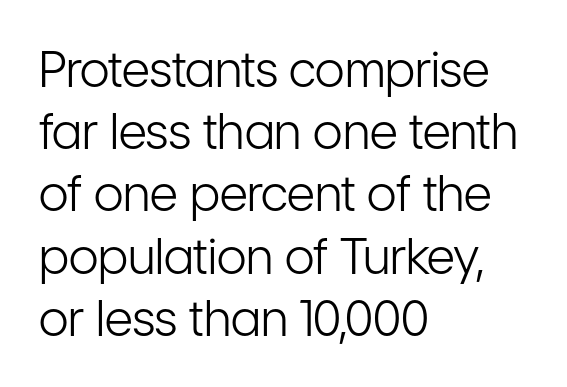
These lines keep a tight, regular rhythm from letter to letter. The typeface chosen for these lines omits serifs. Notice how the passage keeps a crisp vertical edge on the left only. Compared with a typical body face, this is equally light or lighter still.
